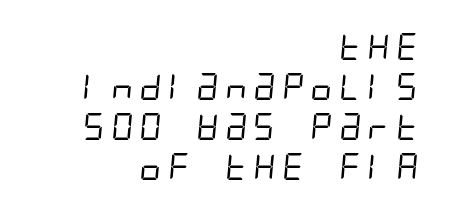
Q: Is the text bold? A: No.
Q: Is the text underlined? A: No.
Q: How is the paragraph aligned? A: Right-aligned.
Q: Is the spacing between lines tight, normal or loose? A: Normal.
